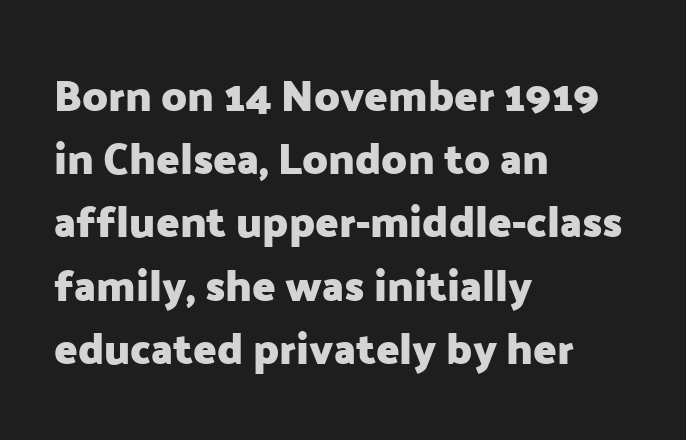
Note the varied advance widths — an 'i' is clearly narrower than an 'm'. Nope, not italic — everything's standing straight. The typeface chosen for these lines omits serifs. This sample uses plain, unmodified letter spacing.
